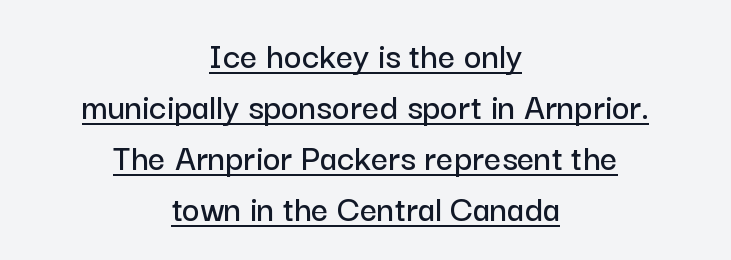
{"serif": "no", "italic": "no", "width": "normal", "stroke_contrast": "low", "x_height": "medium", "monospaced": "no", "underline": "yes", "align": "center", "line_spacing": "normal", "line_spacing_ratio": 1.34, "letter_spacing": "normal", "letter_spacing_em": 0.0, "glyph_px": 38}
